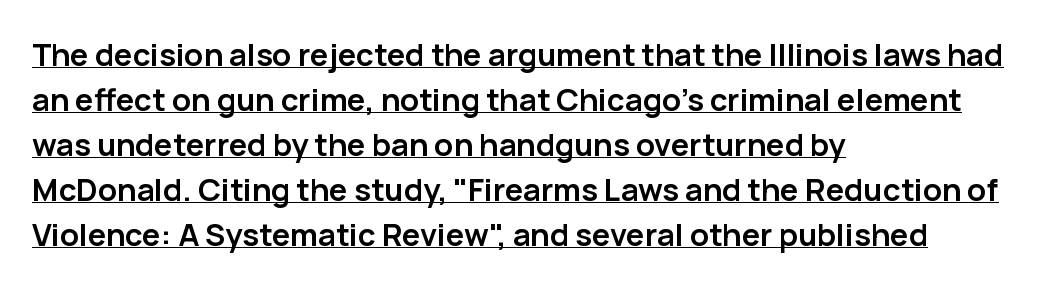
Q: Is the text bold? A: Yes.
Q: Is the text italic (slanted)? A: No, it is upright.
Q: Is the typeface a serif or a sans-serif typeface? A: Sans-serif.
Q: Is the text underlined? A: Yes.
Q: How is the paragraph aligned? A: Left-aligned.
Q: Is the spacing between letters normal or unusually wide? A: Normal.
Q: Is the spacing between lines tight, normal or loose? A: Normal.
Q: Width (condensed, normal, or wide)? A: Normal.
Q: Stroke contrast? A: Low.
Q: x-height? A: Medium.
Q: Monospaced? A: No.
